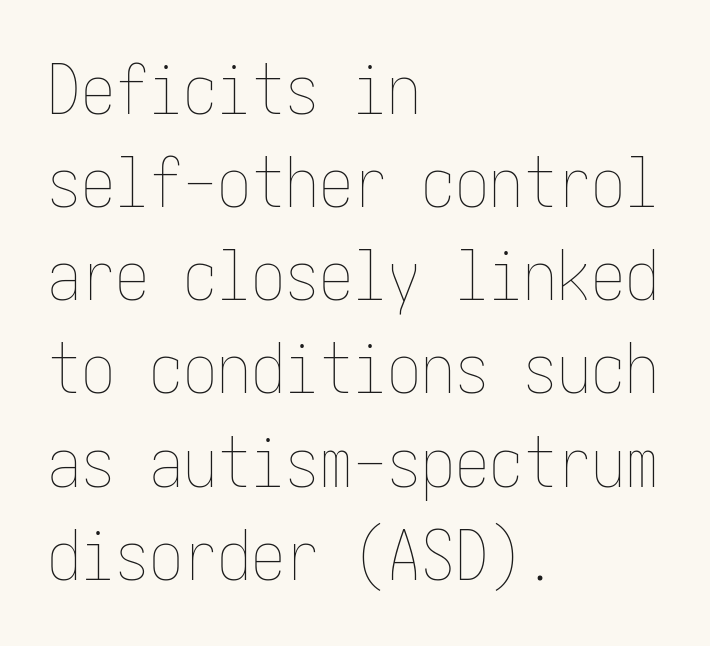
Descender tails drop into unmarked territory. Do the letters lean? They stand straight. These glyphs show unthickened strokes, regular width or finer. Reading down the column, the eye jumps a familiar distance to each next line. The gaps between neighbouring characters are ordinary and unremarkable.
